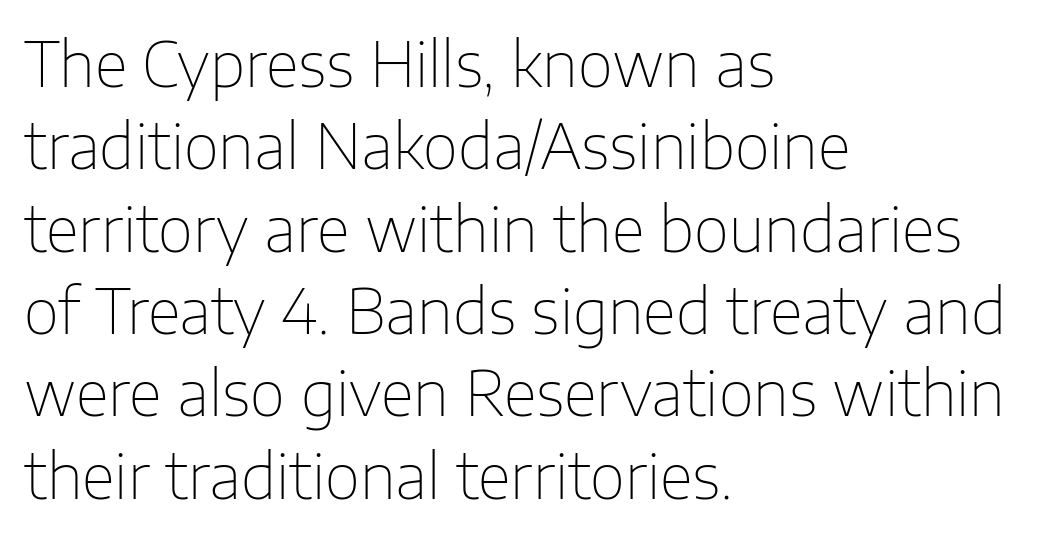
{"serif": "no", "italic": "no", "bold": "no", "weight": "thin", "width": "normal", "stroke_contrast": "low", "x_height": "medium", "monospaced": "no", "underline": "no", "align": "left", "line_spacing": "normal", "line_spacing_ratio": 1.35, "letter_spacing": "normal", "letter_spacing_em": 0.0, "glyph_px": 61}
